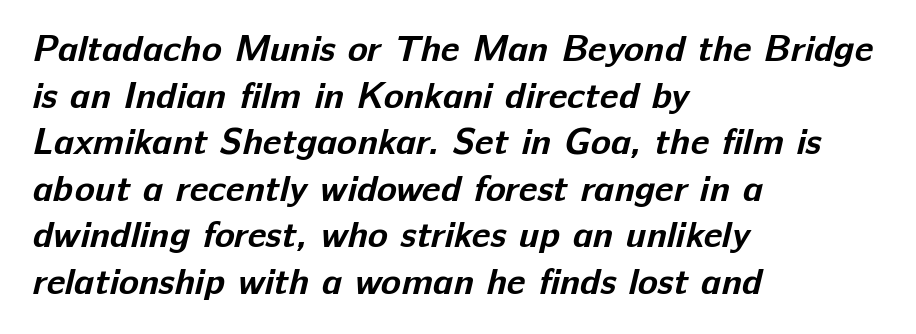
The image shows 37 px bold sans-serif type; set left-aligned, normal line spacing (1.26x), normal letter spacing, not underlined; low stroke contrast and a medium x-height.
